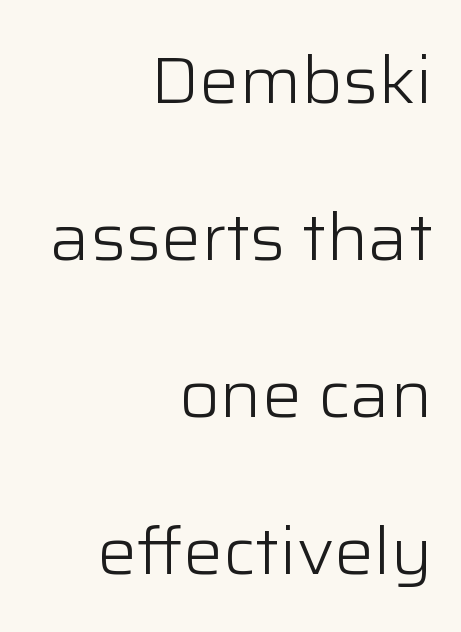
Q: Is the text bold? A: No.
Q: Is the text italic (slanted)? A: No, it is upright.
Q: Is the typeface a serif or a sans-serif typeface? A: Sans-serif.
Q: Is the text underlined? A: No.
Q: How is the paragraph aligned? A: Right-aligned.
Q: Is the spacing between letters normal or unusually wide? A: Normal.
Q: Is the spacing between lines tight, normal or loose? A: Loose.
Q: Width (condensed, normal, or wide)? A: Normal.
Q: Stroke contrast? A: Low.
Q: x-height? A: Medium.
Q: Monospaced? A: No.
